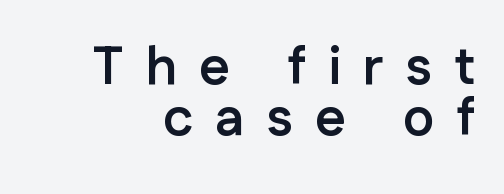
This rendering features lettering with no underline. The letterforms stand isolated, each surrounded by extra space. Set as a true bold cut, around the 700 mark. Is there any slant? The stems are plumb. Proportional: the letters do not fall into vertical columns. Unlike a traditional serif, this face leaves its strokes unadorned.
